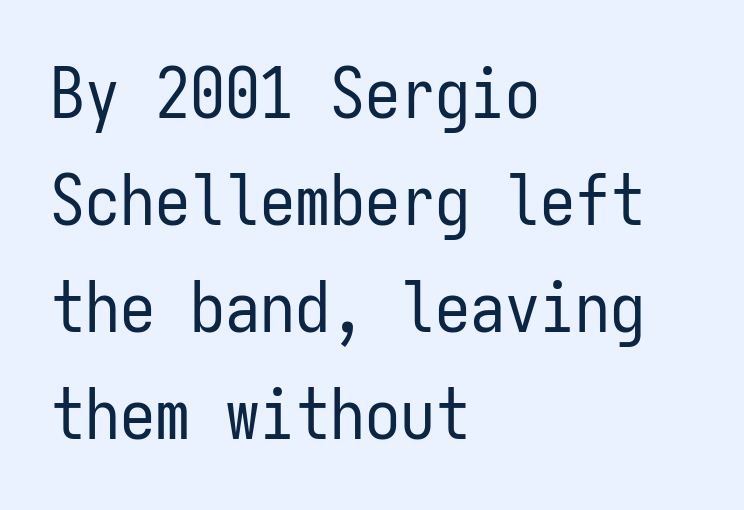
Q: Is the text bold? A: No.
Q: Is the text italic (slanted)? A: No, it is upright.
Q: Is the typeface a serif or a sans-serif typeface? A: Sans-serif.
Q: Is the text underlined? A: No.
Q: How is the paragraph aligned? A: Left-aligned.
Q: Is the spacing between letters normal or unusually wide? A: Normal.
Q: Is the spacing between lines tight, normal or loose? A: Normal.
Q: Width (condensed, normal, or wide)? A: Condensed.
Q: Stroke contrast? A: Low.
Q: x-height? A: Medium.
Q: Monospaced? A: Yes.
